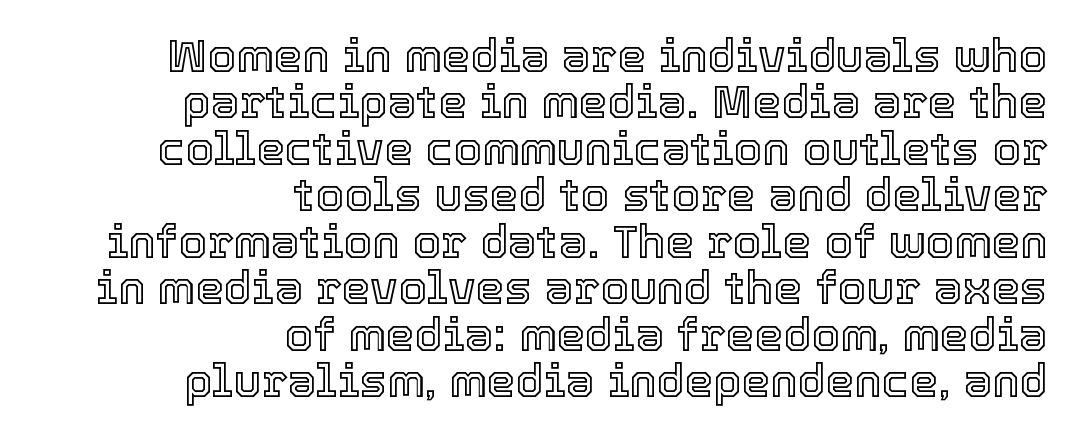
Very little white space separates one row of letters from the next. The paragraph shown leans on its right margin. Clear beneath every line of the passage. You could not count columns in this text — the font is proportionally spaced. The gaps between neighbouring characters are ordinary and unremarkable. Do the letters lean? They stand straight.
